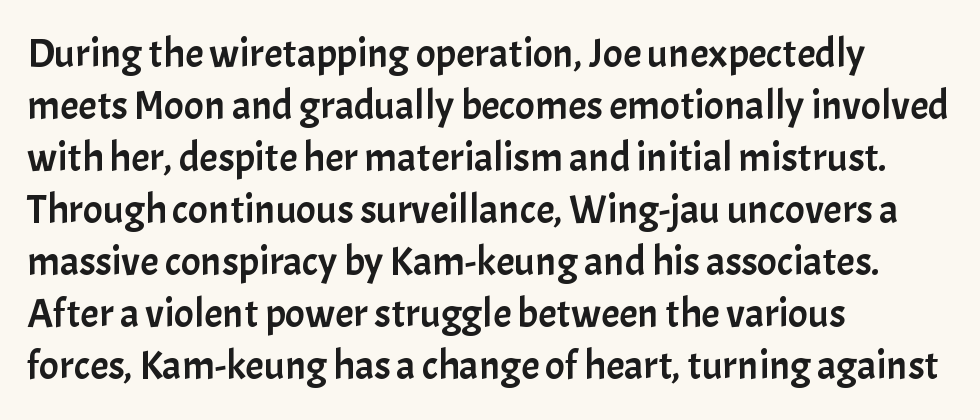
{"serif": "no", "italic": "no", "width": "normal", "stroke_contrast": "low", "x_height": "medium", "monospaced": "no", "underline": "no", "align": "left", "line_spacing": "normal", "line_spacing_ratio": 1.27, "letter_spacing": "normal", "letter_spacing_em": 0.0, "glyph_px": 41}
